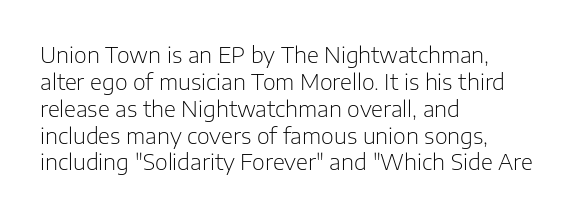
Q: Is the text bold? A: No.
Q: Is the text italic (slanted)? A: No, it is upright.
Q: Is the text underlined? A: No.
Q: How is the paragraph aligned? A: Left-aligned.
Q: Is the spacing between letters normal or unusually wide? A: Normal.
